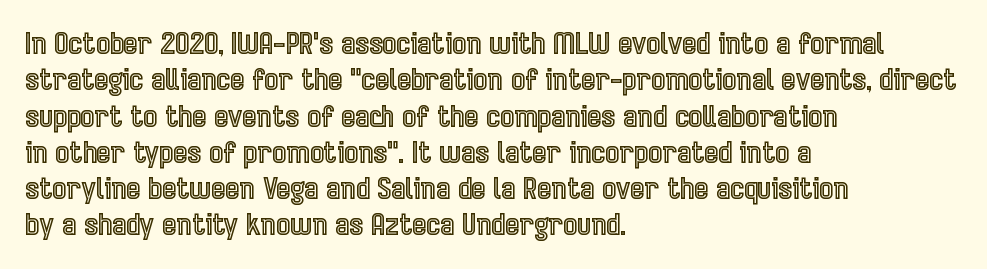
{"italic": "no", "width": "condensed", "x_height": "medium", "monospaced": "no", "underline": "no", "align": "left", "line_spacing_ratio": 1.21, "letter_spacing": "normal", "letter_spacing_em": 0.0, "glyph_px": 30}
